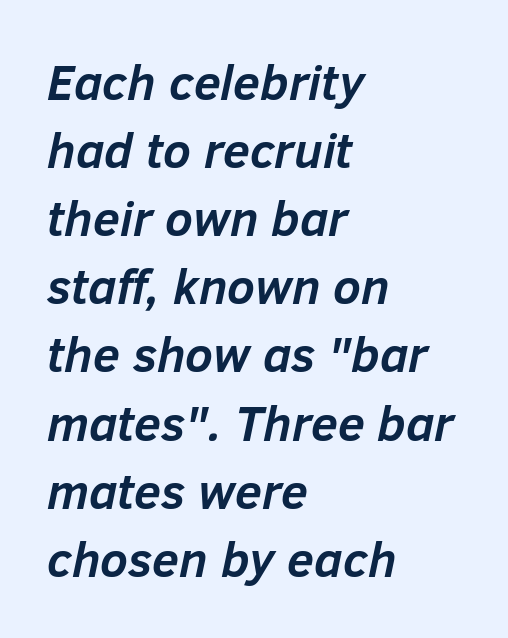
The image shows 49 px semibold type, italic (leaning right); set left-aligned, normal line spacing (1.39x), normal letter spacing, not underlined; low stroke contrast and a medium x-height.
